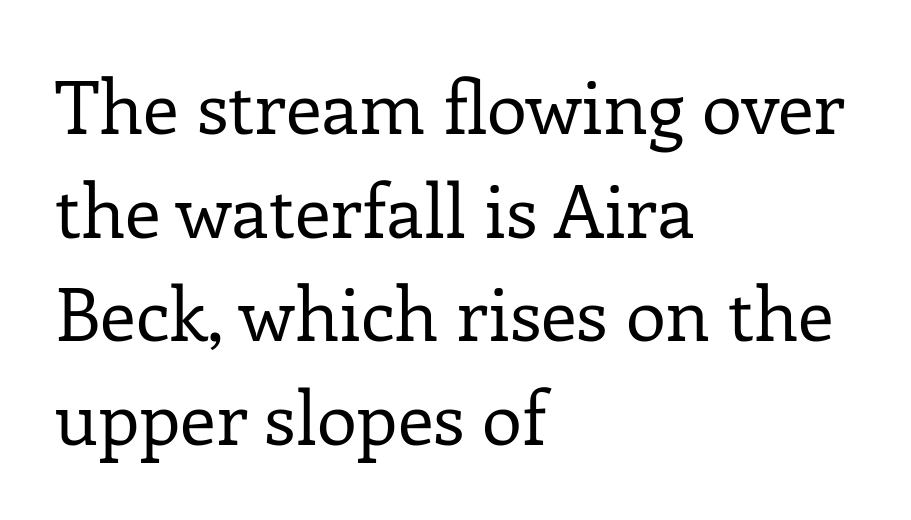
Q: Is the text bold? A: No.
Q: Is the text italic (slanted)? A: No, it is upright.
Q: Is the typeface a serif or a sans-serif typeface? A: Serif.
Q: Is the text underlined? A: No.
Q: How is the paragraph aligned? A: Left-aligned.
Q: Is the spacing between letters normal or unusually wide? A: Normal.
Q: Is the spacing between lines tight, normal or loose? A: Normal.
Q: Width (condensed, normal, or wide)? A: Normal.
Q: Stroke contrast? A: Low.
Q: x-height? A: Medium.
Q: Monospaced? A: No.
